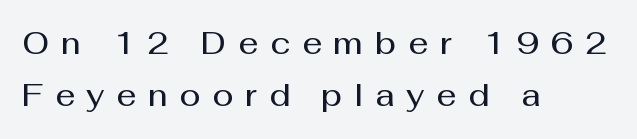
Q: Is the text bold? A: Semi-bold.
Q: Is the text italic (slanted)? A: No, it is upright.
Q: Is the typeface a serif or a sans-serif typeface? A: Sans-serif.
Q: Is the text underlined? A: No.
Q: How is the paragraph aligned? A: Left-aligned.
Q: Is the spacing between letters normal or unusually wide? A: Unusually wide.
Q: Is the spacing between lines tight, normal or loose? A: Normal.
Q: Width (condensed, normal, or wide)? A: Normal.
Q: Stroke contrast? A: Medium.
Q: x-height? A: Medium.
Q: Monospaced? A: No.
